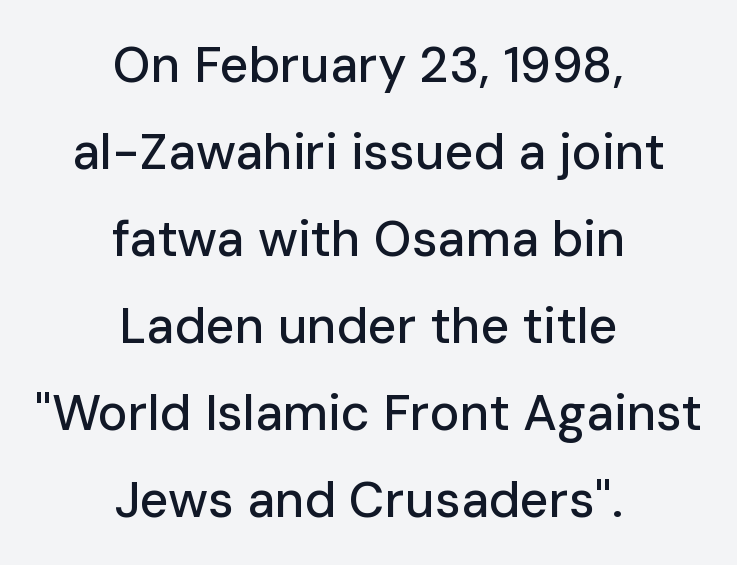
The image shows 50 px sans-serif type, upright; set centered, line spacing 1.74x, normal letter spacing, not underlined; low stroke contrast and a medium x-height.
